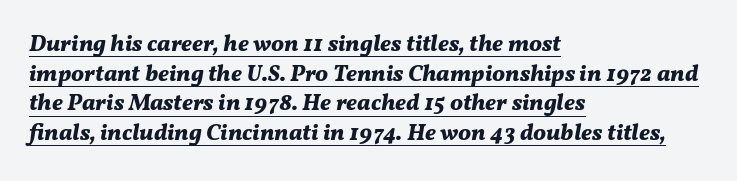
Q: Is the text bold? A: Yes.
Q: Is the text italic (slanted)? A: Yes, it leans right by about 11 degrees.
Q: Is the text underlined? A: Yes.
Q: How is the paragraph aligned? A: Left-aligned.
Q: Is the spacing between letters normal or unusually wide? A: Normal.
Q: Is the spacing between lines tight, normal or loose? A: Normal.
